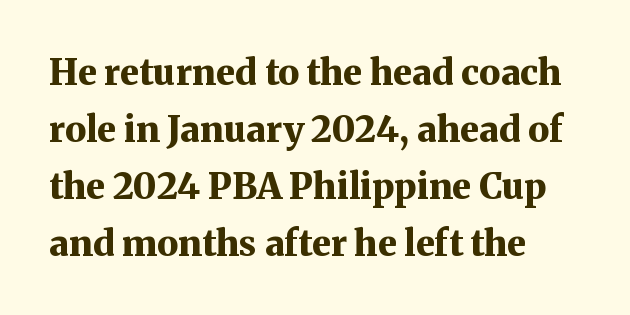
{"serif": "yes", "italic": "no", "bold": "yes", "weight": "bold", "width": "normal", "stroke_contrast": "medium", "x_height": "medium", "monospaced": "no", "underline": "no", "align": "left", "line_spacing": "normal", "line_spacing_ratio": 1.58, "letter_spacing": "normal", "letter_spacing_em": 0.0, "glyph_px": 36}
